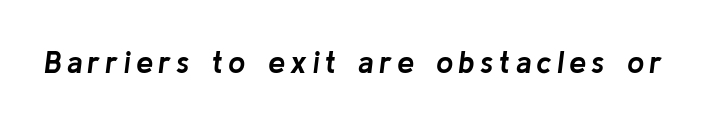
Q: Is the text bold? A: Yes.
Q: Is the text italic (slanted)? A: Yes, it leans right by about 8 degrees.
Q: Is the text underlined? A: No.
Q: Width (condensed, normal, or wide)? A: Normal.
Q: Stroke contrast? A: Low.
Q: x-height? A: Medium.
Q: Monospaced? A: No.
